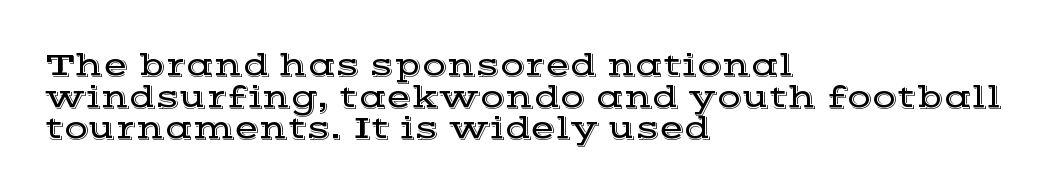
Q: Is the text italic (slanted)? A: No, it is upright.
Q: Is the typeface a serif or a sans-serif typeface? A: Serif.
Q: Is the text underlined? A: No.
Q: How is the paragraph aligned? A: Left-aligned.
Q: Is the spacing between letters normal or unusually wide? A: Normal.
Q: Is the spacing between lines tight, normal or loose? A: Tight.
Q: Width (condensed, normal, or wide)? A: Wide.
Q: x-height? A: Medium.
Q: Monospaced? A: No.
